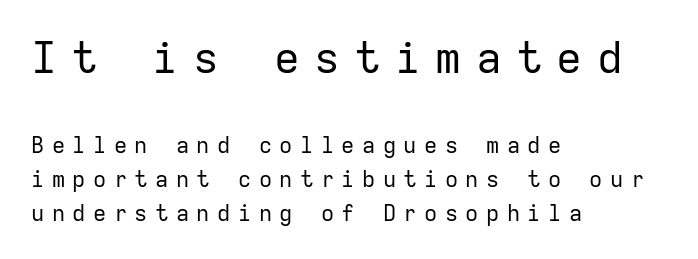
{"serif": "no", "italic": "no", "bold": "no", "weight": "regular", "width": "normal", "stroke_contrast": "low", "x_height": "medium", "monospaced": "yes", "underline": "no", "align": "left", "line_spacing": "normal", "line_spacing_ratio": 1.53, "letter_spacing": "wide", "letter_spacing_em": 0.34, "larger_block": "first", "size_ratio": 1.95, "glyph_px": 43}
